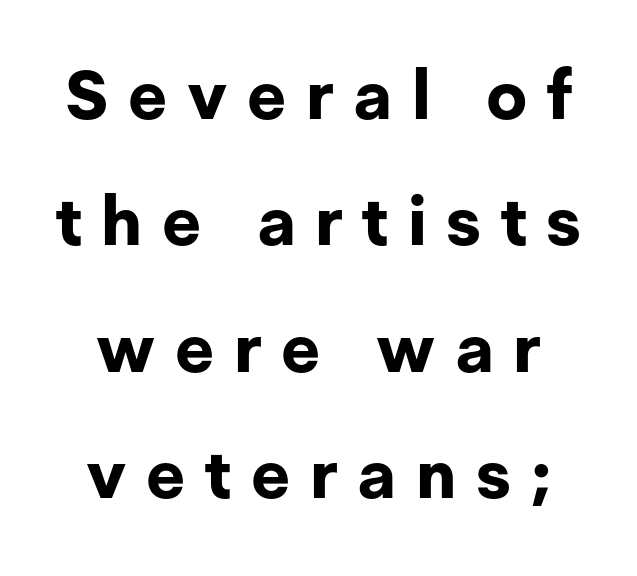
The typeface chosen for these lines omits serifs. These lines stack symmetrically, like a column narrowing and widening about its center. The rendering uses natural spacing where letterforms have individual widths. The baseline area is clear. The horizontal fit of the characters is loose and conspicuously gappy.
